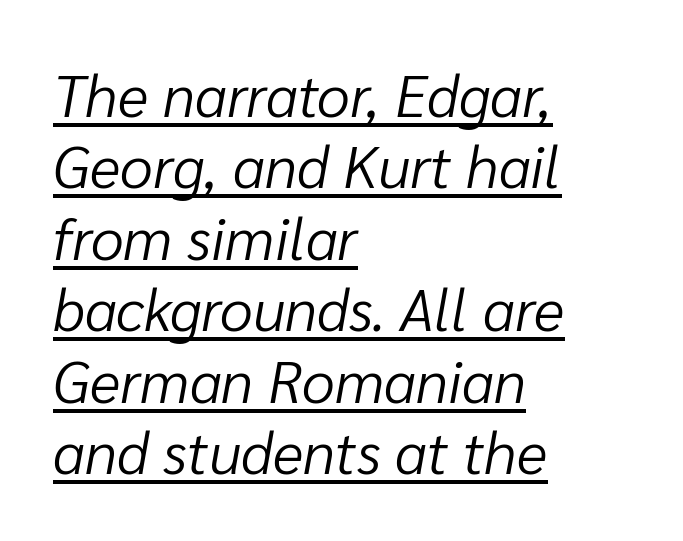
The image shows 59 px light type, italic (leaning right); set left-aligned, line spacing 1.21x, normal letter spacing, underlined; low stroke contrast and a medium x-height.
